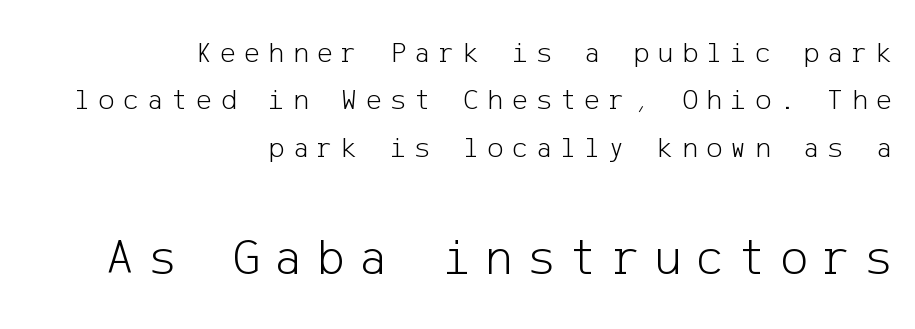
Regular leading. The compositor pushed each line to the right boundary. Look at the bottom of the vertical strokes: they stop flat, with no serifs. The later block is typeset at a bigger size than the earlier block. The letterforms stand isolated, each surrounded by extra space. No italicization has been applied; the sample stays upright.
